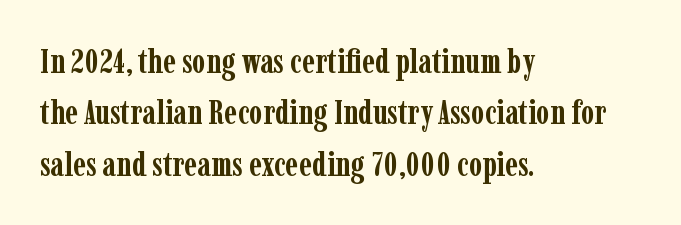
Q: Is the text bold? A: Yes.
Q: Is the text italic (slanted)? A: No, it is upright.
Q: Is the typeface a serif or a sans-serif typeface? A: Serif.
Q: Is the text underlined? A: No.
Q: How is the paragraph aligned? A: Left-aligned.
Q: Is the spacing between letters normal or unusually wide? A: Normal.
Q: Is the spacing between lines tight, normal or loose? A: Normal.
Q: Width (condensed, normal, or wide)? A: Condensed.
Q: Stroke contrast? A: Low.
Q: x-height? A: Medium.
Q: Monospaced? A: No.
